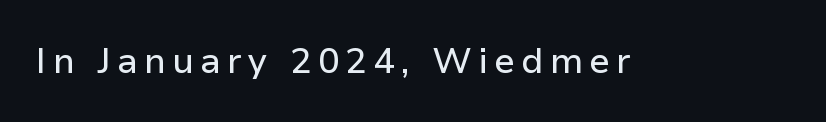
{"serif": "no", "italic": "no", "width": "normal", "stroke_contrast": "low", "x_height": "medium", "monospaced": "no", "underline": "no", "glyph_px": 36}
